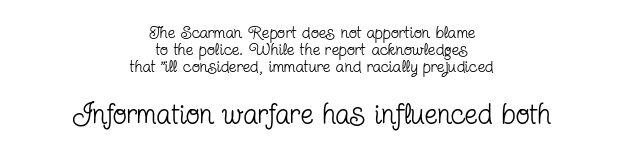
The letters advance in unequal steps, a hallmark of proportional type. This is serif lettering, the kind often seen in printed books. The letters stand straight up with perfectly vertical stems. Just letters on the line, the space beneath them empty.
